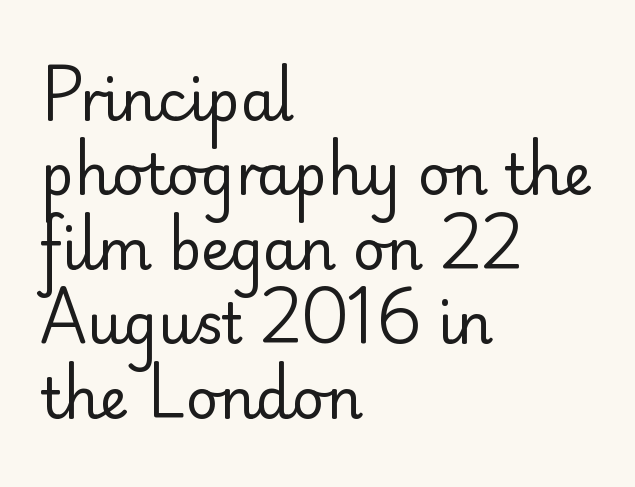
The face used here is proportionally spaced, like ordinary book or web type. The line texture is even and compact thanks to regular tracking. These lines stack with their left ends in a neat column. Designer's note — italics off, roman on.
